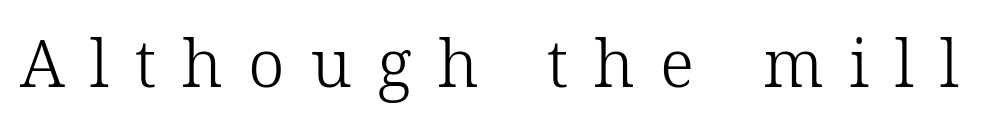
The image shows 66 px light serif type, upright; set unusually wide letter spacing (+0.39 em), not underlined; low stroke contrast and a medium x-height.
